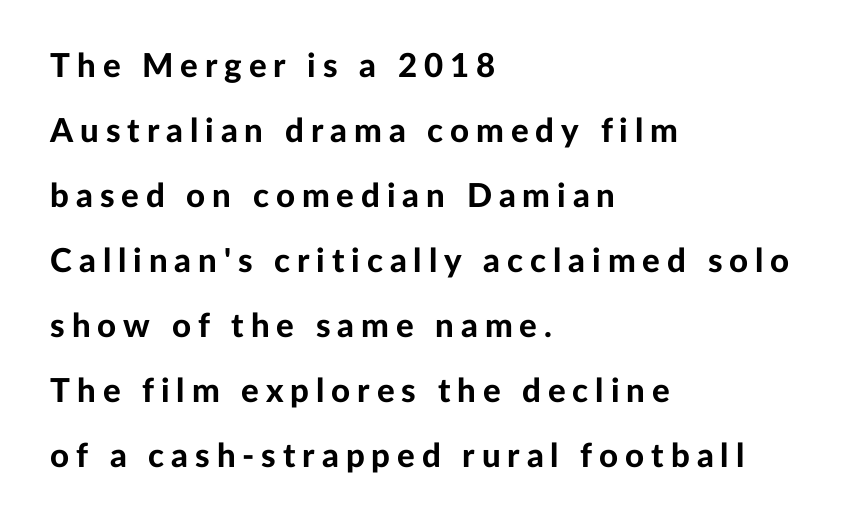
The leading is generous, giving the passage an open texture. The strip under each line holds only bare page. Note the varied advance widths — an 'i' is clearly narrower than an 'm'. Every row of glyphs begins at an identical x-position on the left.
